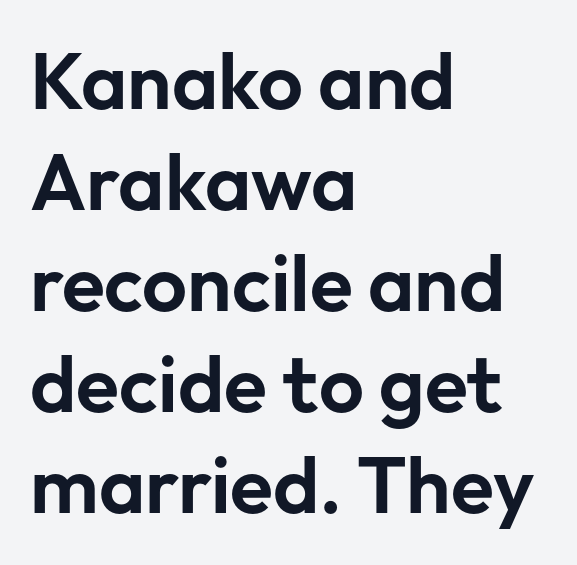
The image shows 79 px sans-serif type, upright; set left-aligned, normal line spacing (1.28x), normal letter spacing, not underlined; low stroke contrast and a medium x-height.
